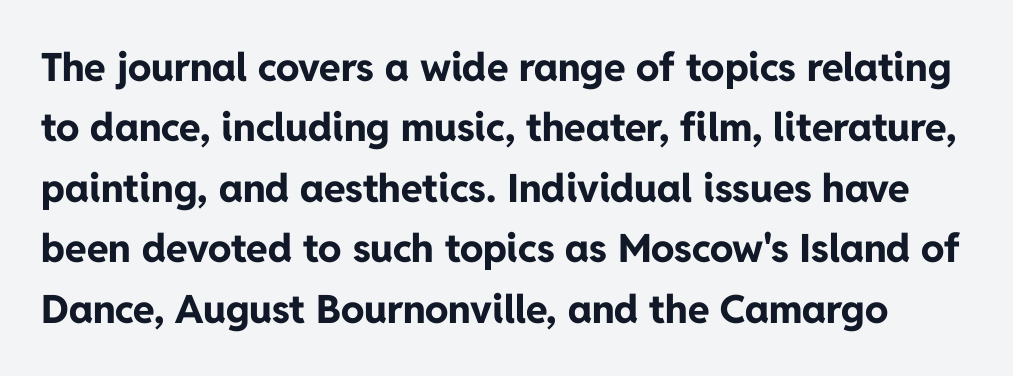
The image shows 39 px bold sans-serif type, upright; set normal line spacing (1.55x), normal letter spacing, not underlined; low stroke contrast and a medium x-height.
